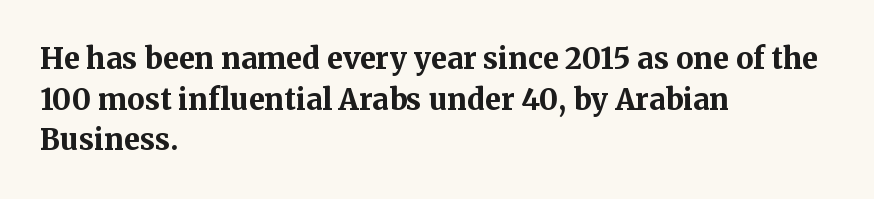
Q: Is the text bold? A: Yes.
Q: Is the text italic (slanted)? A: No, it is upright.
Q: Is the typeface a serif or a sans-serif typeface? A: Serif.
Q: Is the text underlined? A: No.
Q: How is the paragraph aligned? A: Left-aligned.
Q: Is the spacing between letters normal or unusually wide? A: Normal.
Q: Is the spacing between lines tight, normal or loose? A: Normal.
Q: Width (condensed, normal, or wide)? A: Normal.
Q: Stroke contrast? A: Medium.
Q: x-height? A: Medium.
Q: Monospaced? A: No.
